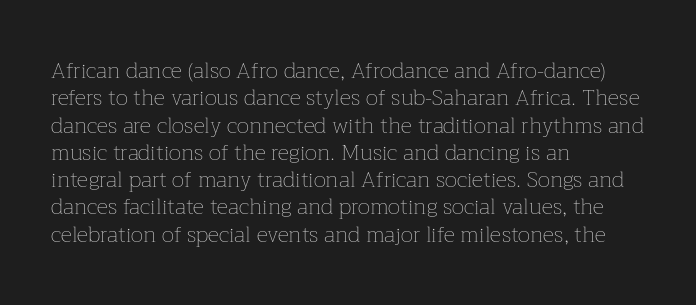
The image shows 22 px text type, upright; set left-aligned, line spacing 1.24x, normal letter spacing, not underlined.
